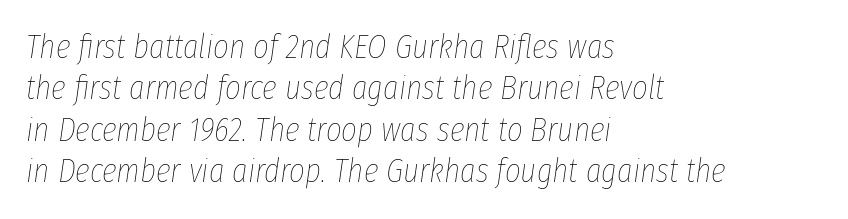
This rendering features lettering with no underline. The lines in this sample share a left origin and differ only in where they stop. A typesetter would call this proportional, since set widths differ per character. The letterforms sit shoulder to shoulder at normal distance.
